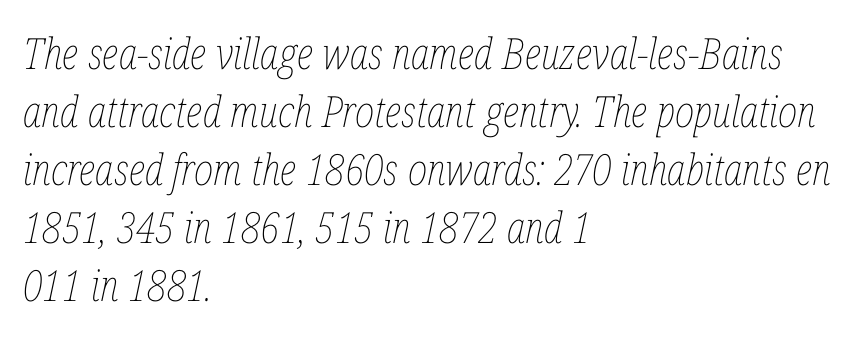
Q: Is the text bold? A: No.
Q: Is the text italic (slanted)? A: Yes, it leans right by about 12 degrees.
Q: Is the text underlined? A: No.
Q: How is the paragraph aligned? A: Left-aligned.
Q: Is the spacing between letters normal or unusually wide? A: Normal.
Q: Is the spacing between lines tight, normal or loose? A: Normal.
Q: Width (condensed, normal, or wide)? A: Condensed.
Q: Stroke contrast? A: Low.
Q: x-height? A: Medium.
Q: Monospaced? A: No.
